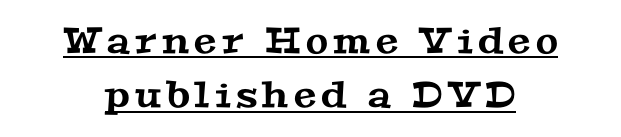
{"serif": "yes", "width": "wide", "stroke_contrast": "medium", "x_height": "medium", "monospaced": "no", "underline": "yes", "align": "center", "line_spacing": "normal", "line_spacing_ratio": 1.51, "glyph_px": 36}
